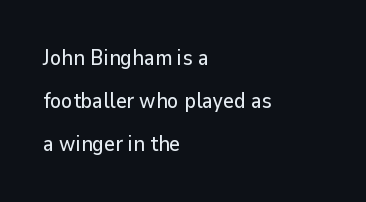
The image shows 21 px text type, upright; set left-aligned, loose line spacing (2.04x), normal letter spacing, not underlined.
